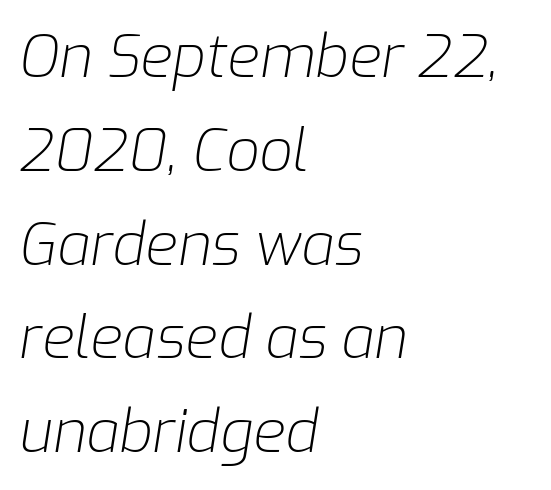
{"italic": "yes", "lean": "right", "slant_degrees": 9, "bold": "no", "weight": "light", "width": "normal", "stroke_contrast": "low", "x_height": "medium", "monospaced": "no", "underline": "no", "align": "left", "line_spacing": "normal", "line_spacing_ratio": 1.59, "letter_spacing": "normal", "letter_spacing_em": 0.0, "glyph_px": 59}
